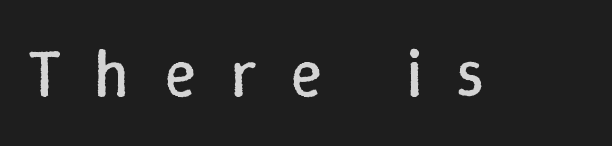
Q: Is the text bold? A: No.
Q: Is the text italic (slanted)? A: No, it is upright.
Q: Is the text underlined? A: No.
Q: Is the spacing between letters normal or unusually wide? A: Unusually wide.
Q: Width (condensed, normal, or wide)? A: Normal.
Q: Stroke contrast? A: Low.
Q: x-height? A: Medium.
Q: Monospaced? A: No.
